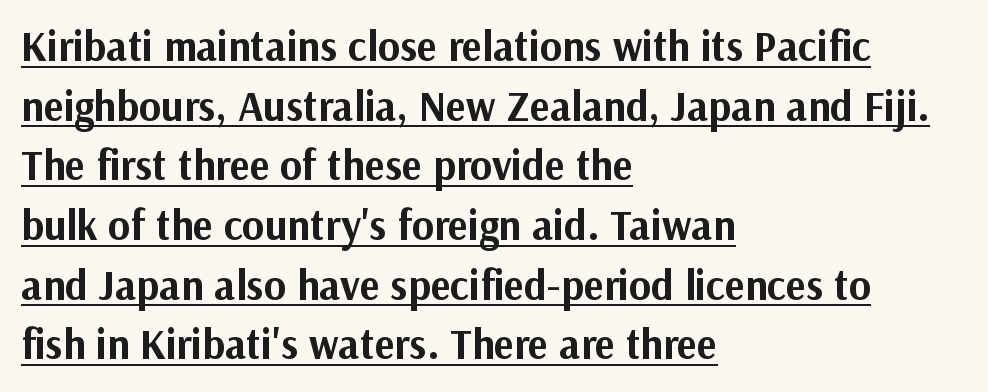
Q: Is the text bold? A: Yes.
Q: Is the text italic (slanted)? A: No, it is upright.
Q: Is the typeface a serif or a sans-serif typeface? A: Sans-serif.
Q: Is the text underlined? A: Yes.
Q: How is the paragraph aligned? A: Left-aligned.
Q: Is the spacing between letters normal or unusually wide? A: Normal.
Q: Is the spacing between lines tight, normal or loose? A: Normal.
Q: Width (condensed, normal, or wide)? A: Normal.
Q: Stroke contrast? A: Medium.
Q: x-height? A: Medium.
Q: Monospaced? A: No.
